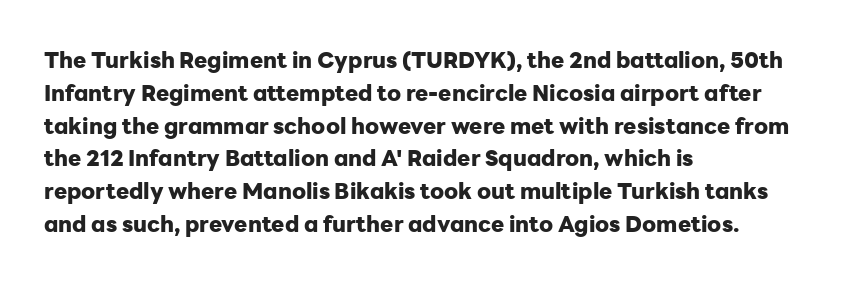
{"italic": "no", "bold": "yes", "underline": "no", "align": "left", "line_spacing": "normal", "line_spacing_ratio": 1.49, "letter_spacing": "normal", "letter_spacing_em": 0.0, "glyph_px": 22}
